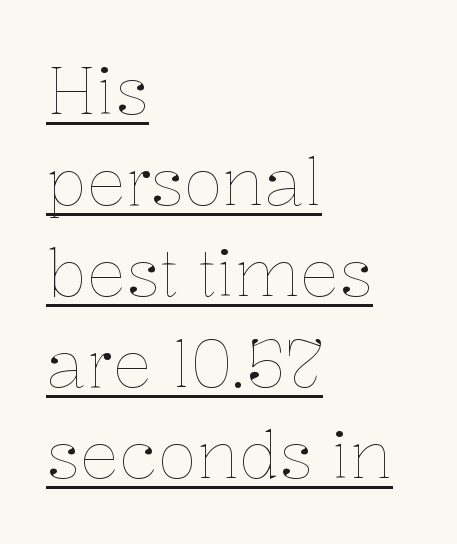
Q: Is the text bold? A: No.
Q: Is the text italic (slanted)? A: No, it is upright.
Q: Is the text underlined? A: Yes.
Q: How is the paragraph aligned? A: Left-aligned.
Q: Is the spacing between letters normal or unusually wide? A: Normal.
Q: Is the spacing between lines tight, normal or loose? A: Normal.
Q: Width (condensed, normal, or wide)? A: Normal.
Q: Stroke contrast? A: Low.
Q: x-height? A: Medium.
Q: Monospaced? A: No.
